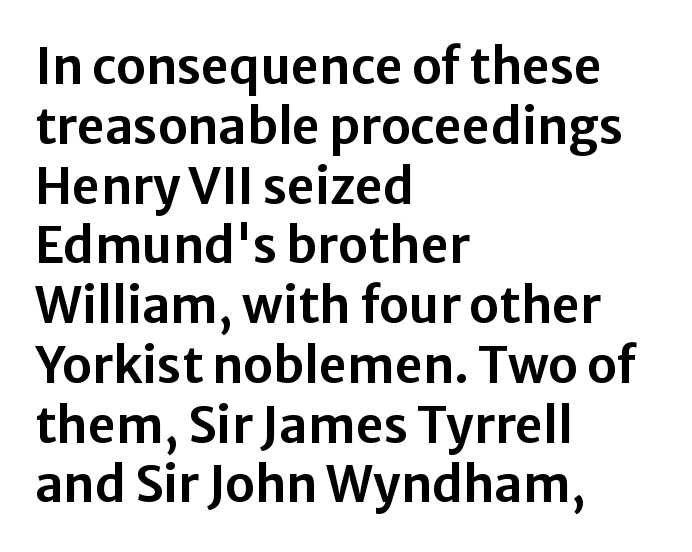
The image shows 49 px sans-serif type, upright; set left-aligned, line spacing 1.22x, normal letter spacing, not underlined; low stroke contrast and a medium x-height.
